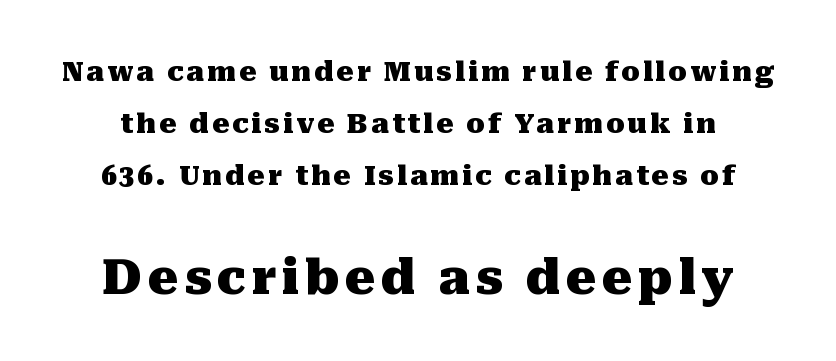
Q: Is the text bold? A: Yes.
Q: Is the text italic (slanted)? A: No, it is upright.
Q: Is the typeface a serif or a sans-serif typeface? A: Serif.
Q: Is the text underlined? A: No.
Q: Is the spacing between lines tight, normal or loose? A: Loose.
Q: Which block of text is set in a larger size, the first (top) or the second (bottom)? A: The second (bottom) one.
Q: Width (condensed, normal, or wide)? A: Normal.
Q: Stroke contrast? A: Medium.
Q: x-height? A: Medium.
Q: Monospaced? A: No.
